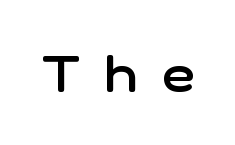
Q: Is the text bold? A: Semi-bold.
Q: Is the text italic (slanted)? A: No, it is upright.
Q: Is the typeface a serif or a sans-serif typeface? A: Sans-serif.
Q: Is the text underlined? A: No.
Q: Is the spacing between letters normal or unusually wide? A: Unusually wide.
Q: Width (condensed, normal, or wide)? A: Normal.
Q: Stroke contrast? A: Low.
Q: x-height? A: Medium.
Q: Monospaced? A: No.
